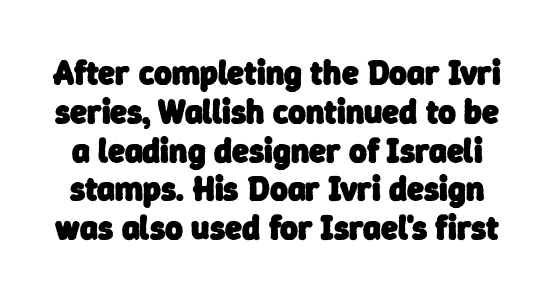
The image shows 34 px heavy sans-serif type; set tight line spacing (1.14x), normal letter spacing, not underlined; low stroke contrast and a medium x-height.
